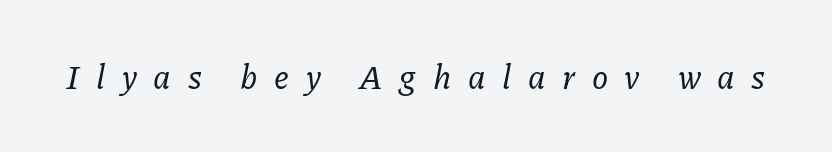
The image shows 33 px serif type, italic (leaning right); set unusually wide letter spacing (+0.5 em), not underlined; low stroke contrast and a medium x-height.
